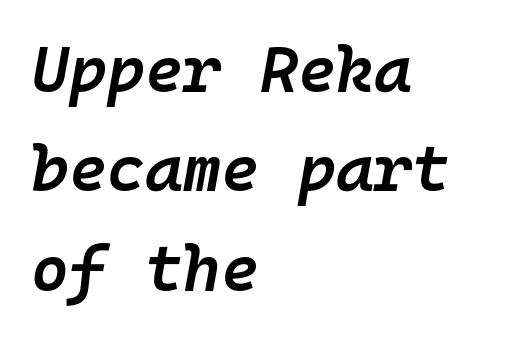
Q: Is the text bold? A: Semi-bold.
Q: Is the text italic (slanted)? A: Yes, it leans right by about 10 degrees.
Q: Is the text underlined? A: No.
Q: How is the paragraph aligned? A: Left-aligned.
Q: Is the spacing between letters normal or unusually wide? A: Normal.
Q: Is the spacing between lines tight, normal or loose? A: Normal.
Q: Width (condensed, normal, or wide)? A: Normal.
Q: Stroke contrast? A: Low.
Q: x-height? A: Medium.
Q: Monospaced? A: Yes.
